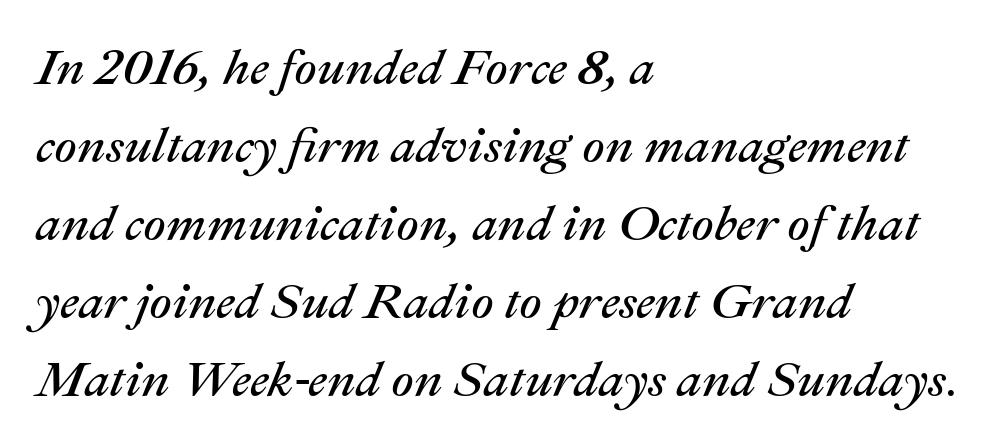
The image shows 50 px regular-weight type, italic (leaning right); set left-aligned, normal line spacing (1.56x), normal letter spacing, not underlined; medium stroke contrast and a medium x-height.
